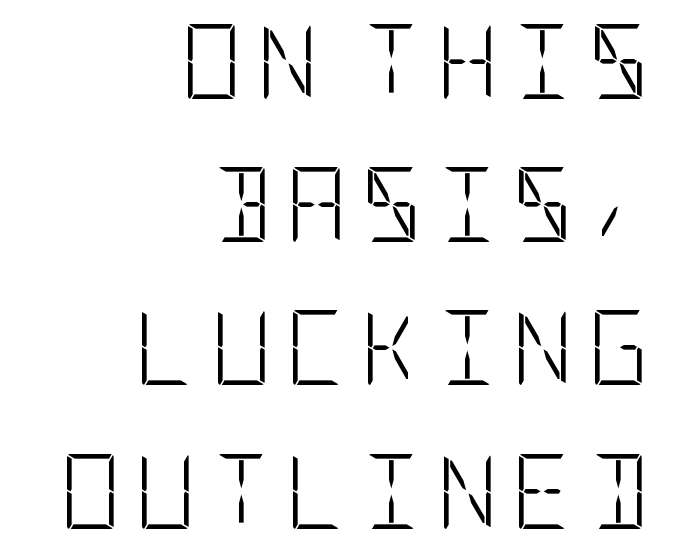
{"serif": "no", "italic": "no", "bold": "no", "weight": "light", "width": "condensed", "stroke_contrast": "low", "x_height": "large", "underline": "no", "align": "right", "line_spacing": "loose", "line_spacing_ratio": 1.91, "glyph_px": 75}
